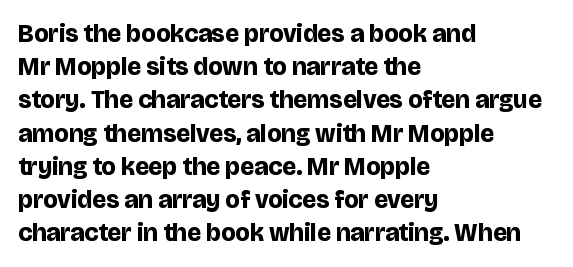
Q: Is the text bold? A: Yes.
Q: Is the text italic (slanted)? A: No, it is upright.
Q: Is the text underlined? A: No.
Q: How is the paragraph aligned? A: Left-aligned.
Q: Is the spacing between letters normal or unusually wide? A: Normal.
Q: Is the spacing between lines tight, normal or loose? A: Normal.
